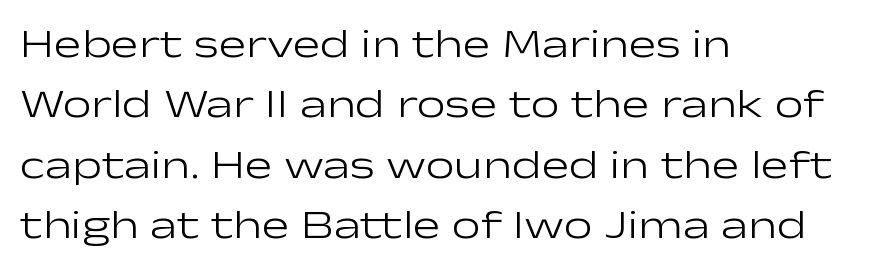
{"serif": "no", "italic": "no", "bold": "no", "weight": "light", "width": "wide", "stroke_contrast": "low", "x_height": "medium", "monospaced": "no", "underline": "no", "align": "left", "line_spacing": "normal", "line_spacing_ratio": 1.47, "letter_spacing": "normal", "letter_spacing_em": 0.0, "glyph_px": 41}
